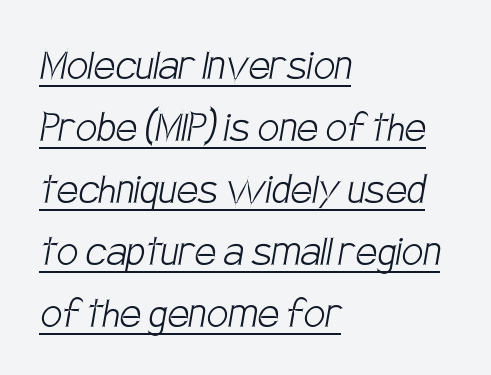
A typesetter would call this leading conventional body-copy spacing. Honestly, the letter spacing is just normal — you wouldn't notice it. This sample has the flowing, uneven cadence of proportional lettering. All the whitespace from short lines collects on the right. Looks like someone drew a line under every word here. Examine the stroke ends and you'll find no serifs.
